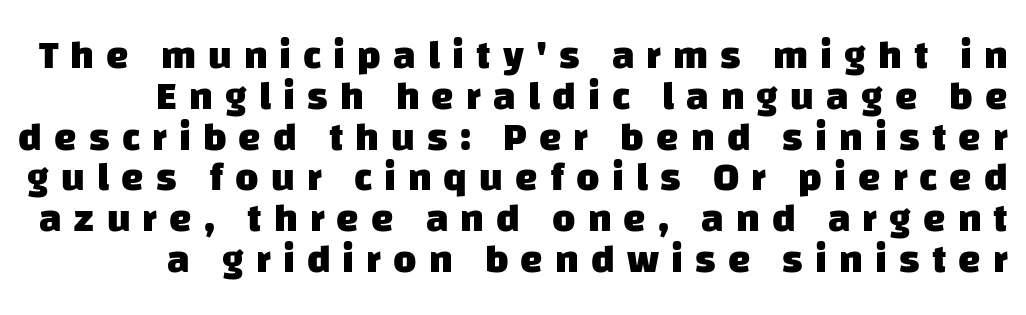
The image shows 40 px heavy sans-serif type; set tight line spacing (1.02x), unusually wide letter spacing (+0.3 em), not underlined; low stroke contrast and a large x-height.
